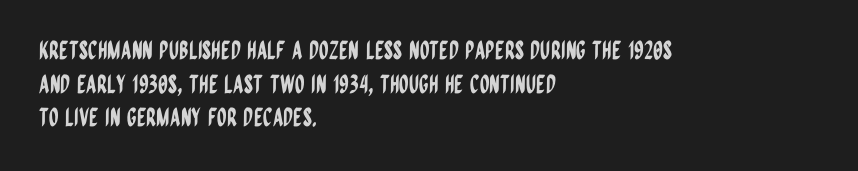
{"italic": "no", "underline": "no", "align": "left", "line_spacing": "normal", "line_spacing_ratio": 1.35, "letter_spacing": "normal", "letter_spacing_em": 0.0, "glyph_px": 25}
